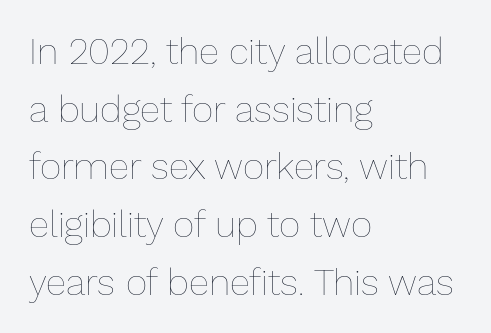
Q: Is the text bold? A: No.
Q: Is the text italic (slanted)? A: No, it is upright.
Q: Is the text underlined? A: No.
Q: How is the paragraph aligned? A: Left-aligned.
Q: Is the spacing between letters normal or unusually wide? A: Normal.
Q: Is the spacing between lines tight, normal or loose? A: Normal.
Q: Width (condensed, normal, or wide)? A: Normal.
Q: Stroke contrast? A: Low.
Q: x-height? A: Medium.
Q: Monospaced? A: No.
